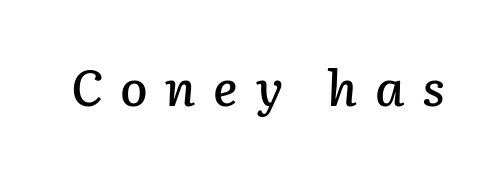
{"italic": "yes", "lean": "right", "slant_degrees": 2, "width": "normal", "stroke_contrast": "low", "x_height": "medium", "monospaced": "no", "underline": "no", "letter_spacing": "wide", "letter_spacing_em": 0.35, "glyph_px": 50}
